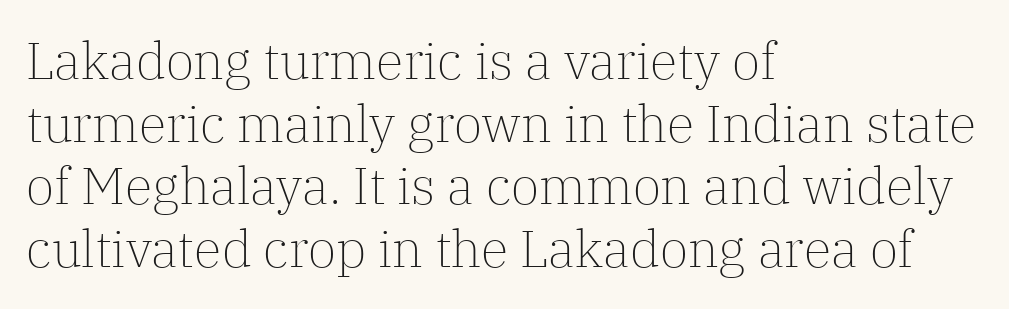
{"serif": "yes", "italic": "no", "bold": "no", "weight": "light", "width": "normal", "stroke_contrast": "low", "x_height": "medium", "monospaced": "no", "underline": "no", "align": "left", "line_spacing_ratio": 1.23, "letter_spacing": "normal", "letter_spacing_em": 0.0, "glyph_px": 51}
